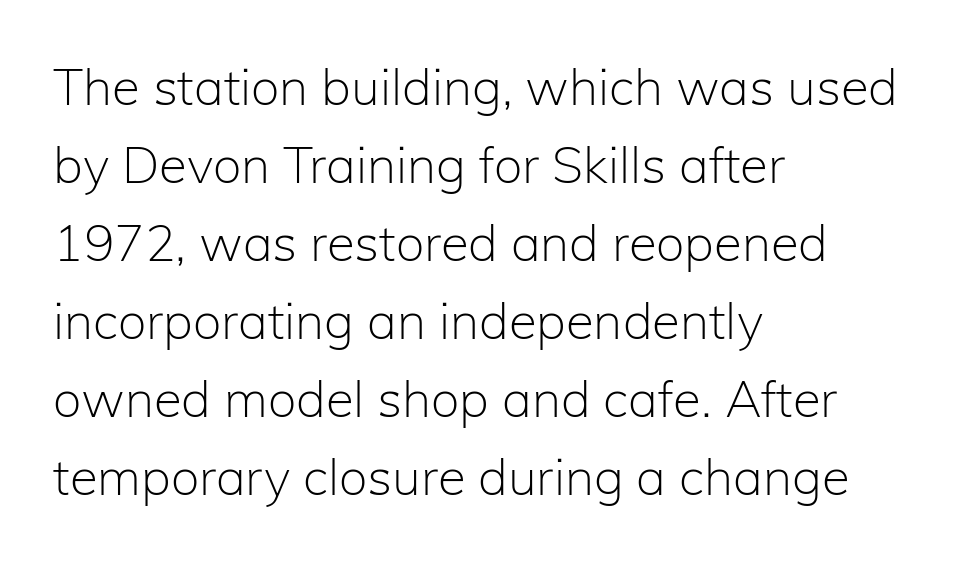
Each letter's strokes conclude bluntly, with no projecting serifs. Successive baselines arrive at the customary interval. The gaps between neighbouring characters are ordinary and unremarkable. Alignment: flush left.
